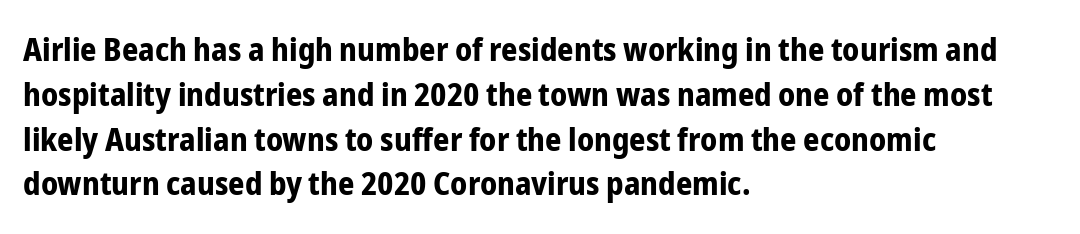
Q: Is the text bold? A: Yes.
Q: Is the text italic (slanted)? A: No, it is upright.
Q: Is the typeface a serif or a sans-serif typeface? A: Sans-serif.
Q: Is the text underlined? A: No.
Q: How is the paragraph aligned? A: Left-aligned.
Q: Is the spacing between letters normal or unusually wide? A: Normal.
Q: Is the spacing between lines tight, normal or loose? A: Normal.
Q: Width (condensed, normal, or wide)? A: Condensed.
Q: Stroke contrast? A: Low.
Q: x-height? A: Medium.
Q: Monospaced? A: No.
